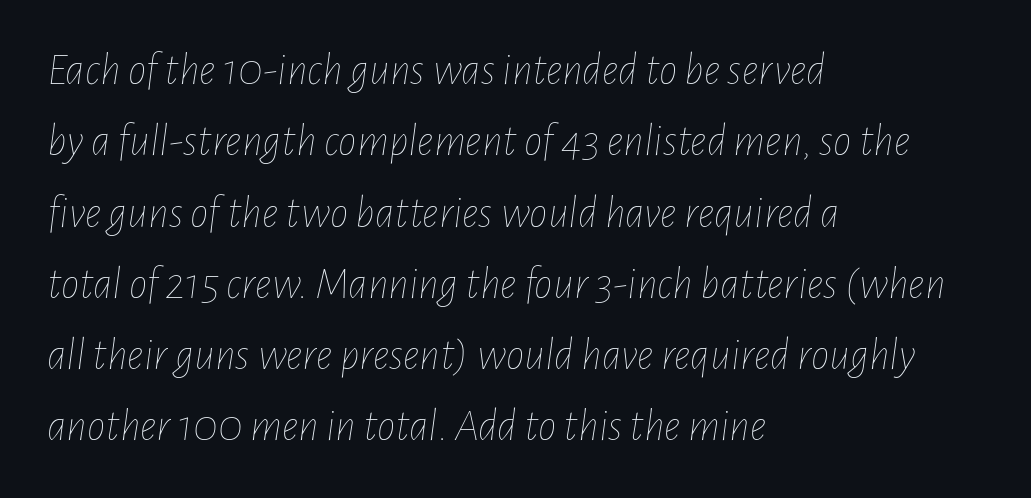
{"italic": "yes", "lean": "right", "slant_degrees": 7, "bold": "no", "weight": "thin", "width": "condensed", "stroke_contrast": "low", "x_height": "medium", "monospaced": "no", "underline": "no", "align": "left", "line_spacing": "normal", "line_spacing_ratio": 1.55, "letter_spacing": "normal", "letter_spacing_em": 0.0, "glyph_px": 46}
